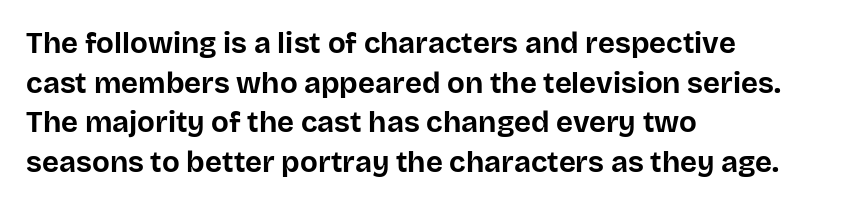
Whoever set this chose a conventional vertical rhythm. The compositor pushed each line to the left boundary. Ascenders rise straight up at ninety degrees. Serif or sans? Sans — the stroke terminals are bare. Has an underline been added? It has not. Compared with an ordinary text face, these strokes are far heavier — a full bold.
